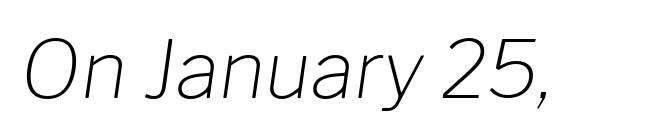
{"italic": "yes", "lean": "right", "slant_degrees": 8, "bold": "no", "weight": "light", "width": "normal", "stroke_contrast": "low", "x_height": "medium", "monospaced": "no", "underline": "no", "letter_spacing": "normal", "letter_spacing_em": 0.0, "glyph_px": 80}
